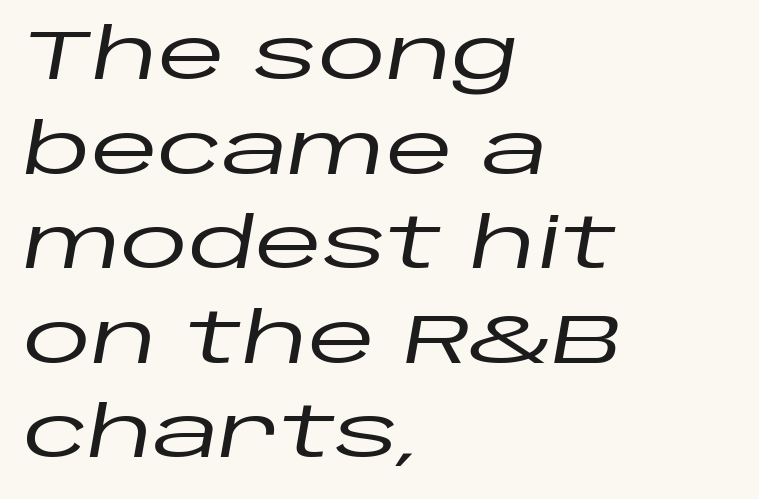
{"italic": "yes", "lean": "right", "slant_degrees": 10, "width": "wide", "stroke_contrast": "low", "x_height": "large", "monospaced": "no", "underline": "no", "align": "left", "line_spacing": "normal", "line_spacing_ratio": 1.37, "letter_spacing": "normal", "letter_spacing_em": 0.0, "glyph_px": 69}
